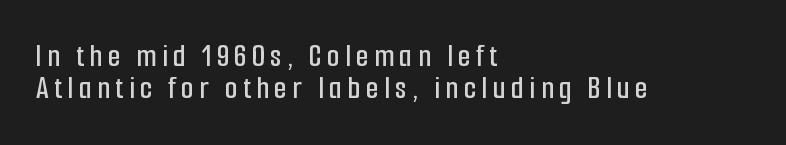
{"serif": "no", "italic": "no", "width": "condensed", "stroke_contrast": "low", "x_height": "medium", "monospaced": "no", "underline": "no", "align": "left", "line_spacing": "tight", "line_spacing_ratio": 0.98, "glyph_px": 33}
